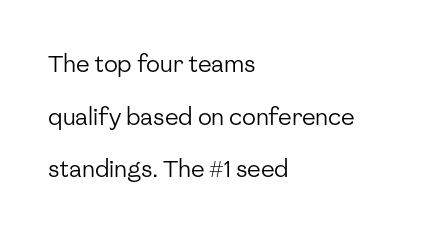
The image shows 23 px text type, upright; set left-aligned, loose line spacing (2.29x), normal letter spacing, not underlined.
